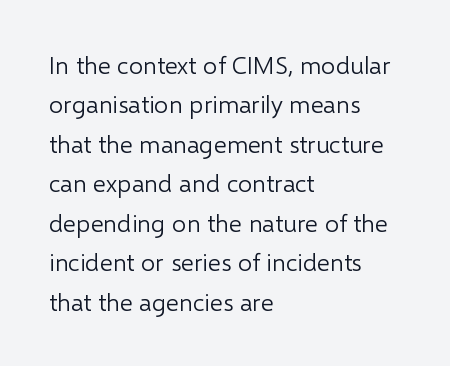
{"italic": "no", "bold": "no", "underline": "no", "align": "left", "line_spacing": "normal", "line_spacing_ratio": 1.58, "letter_spacing": "normal", "letter_spacing_em": 0.0, "glyph_px": 25}
